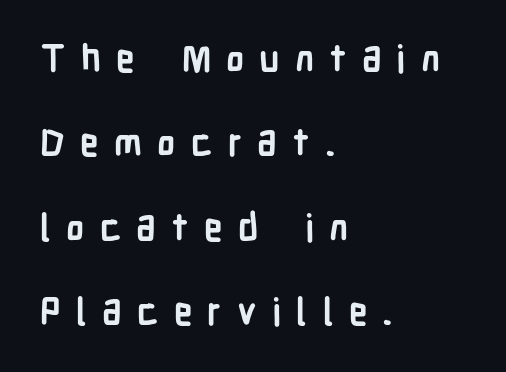
The horizontal fit of the characters is loose and conspicuously gappy. The string is rendered with underlining switched off. Strong, thick strokes mark this as bold type. Each letter keeps its own natural width here, so spacing adapts to shape.
